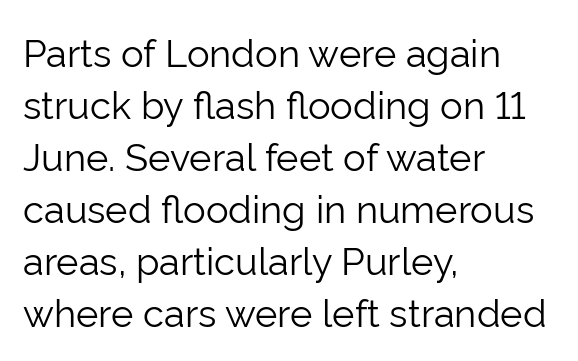
Q: Is the text bold? A: No.
Q: Is the text italic (slanted)? A: No, it is upright.
Q: Is the typeface a serif or a sans-serif typeface? A: Sans-serif.
Q: Is the text underlined? A: No.
Q: How is the paragraph aligned? A: Left-aligned.
Q: Is the spacing between letters normal or unusually wide? A: Normal.
Q: Is the spacing between lines tight, normal or loose? A: Normal.
Q: Width (condensed, normal, or wide)? A: Normal.
Q: Stroke contrast? A: Low.
Q: x-height? A: Medium.
Q: Monospaced? A: No.
